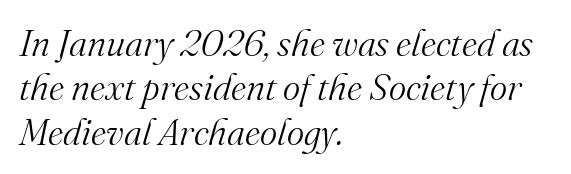
The rendering shows small feet on the letterforms — a serif design. How are the letters spaced? Ordinarily, with no added tracking. Designer's note — italics engaged. Heaviness? Minimal to ordinary, like unemphasized prose. Where is the straight margin? On the left.
